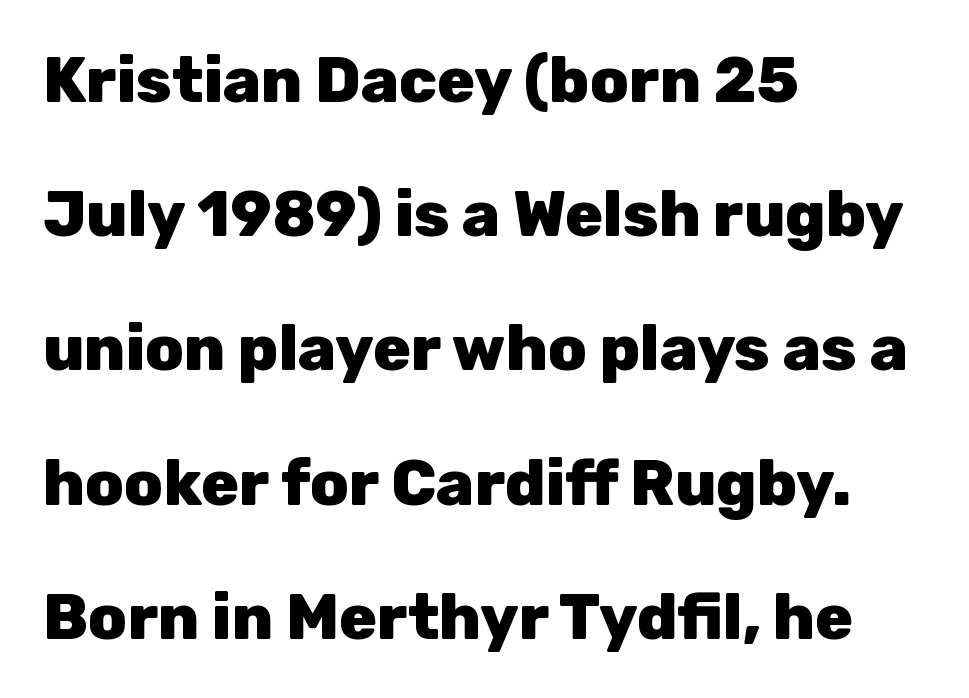
Left-aligned paragraph, ragged on the right. Interline gaps are noticeably wide in this sample. A clean baseline with only descenders dipping below it. Emphasis by weight is at full strength: bold.
